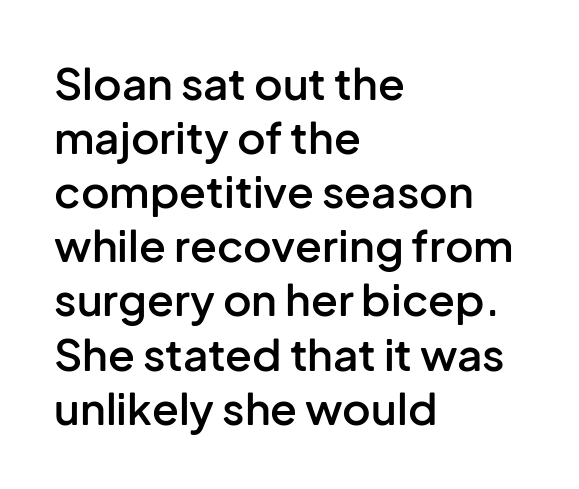
{"serif": "no", "italic": "no", "bold": "semi", "weight": "semibold", "width": "normal", "stroke_contrast": "low", "x_height": "medium", "monospaced": "no", "underline": "no", "align": "left", "line_spacing_ratio": 1.23, "letter_spacing": "normal", "letter_spacing_em": 0.0, "glyph_px": 44}
